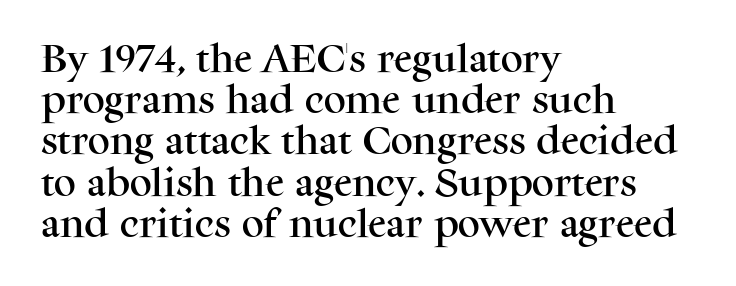
The image shows 31 px serif type, upright; set left-aligned, normal line spacing (1.33x), normal letter spacing, not underlined; medium stroke contrast and a medium x-height.
